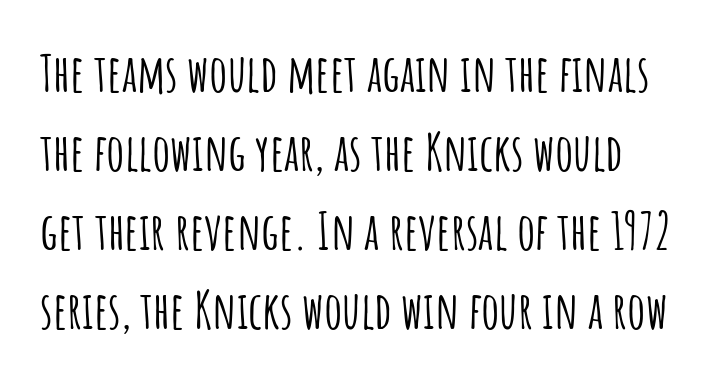
The image shows 51 px condensed sans-serif type, upright; set normal line spacing (1.55x), normal letter spacing, not underlined; low stroke contrast and a large x-height.
